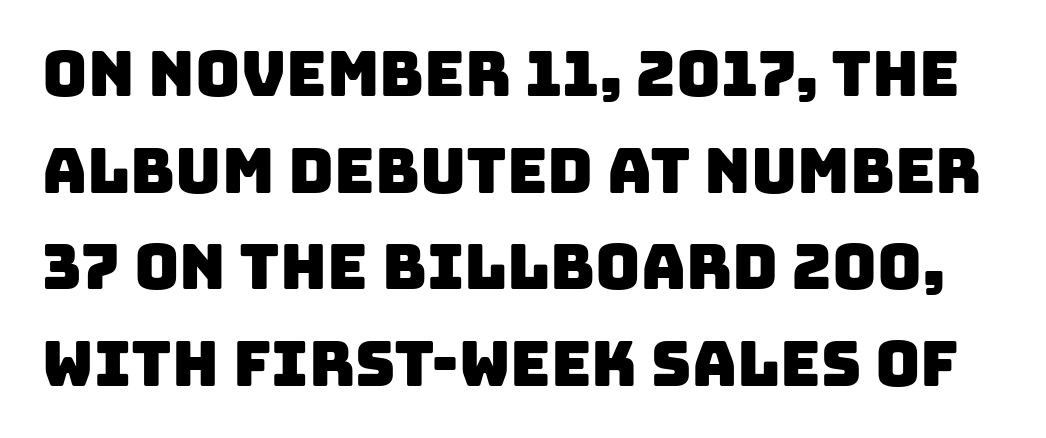
The image shows 62 px sans-serif type; set normal line spacing (1.56x), normal letter spacing, not underlined; low stroke contrast and a large x-height.
